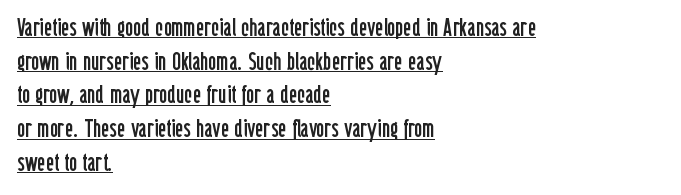
The image shows 25 px text type, upright; set left-aligned, normal line spacing (1.35x), normal letter spacing, underlined.
